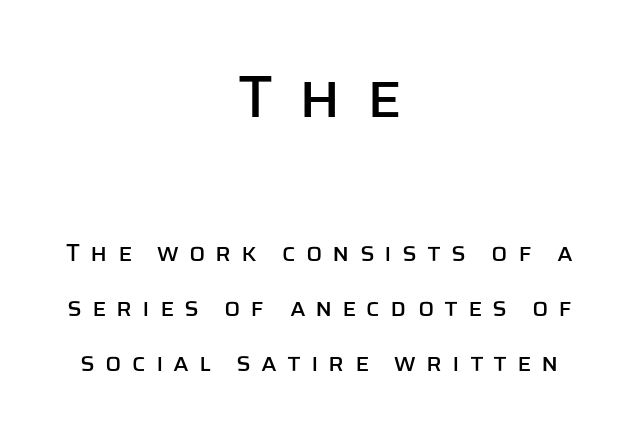
{"serif": "no", "italic": "no", "width": "normal", "stroke_contrast": "low", "x_height": "large", "monospaced": "no", "underline": "no", "align": "center", "line_spacing": "loose", "line_spacing_ratio": 2.29, "letter_spacing": "wide", "letter_spacing_em": 0.41, "larger_block": "first", "size_ratio": 2.5, "glyph_px": 60}
